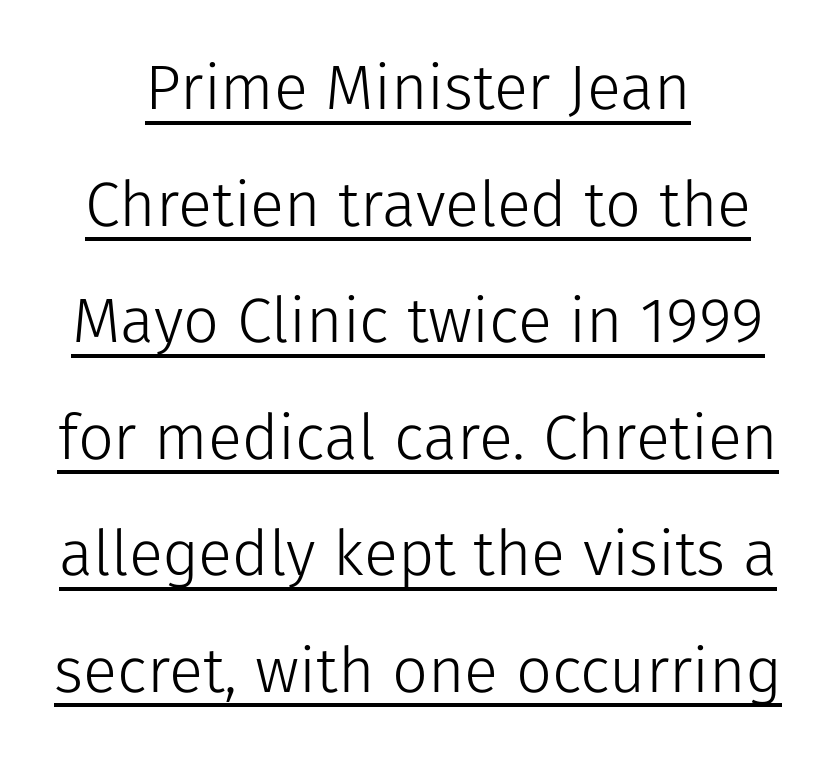
The letters advance in unequal steps, a hallmark of proportional type. The rendering positions every line midway between the sides. The typesetter has applied underlining to the passage shown. The type is set solid horizontally, with unmodified tracking.
